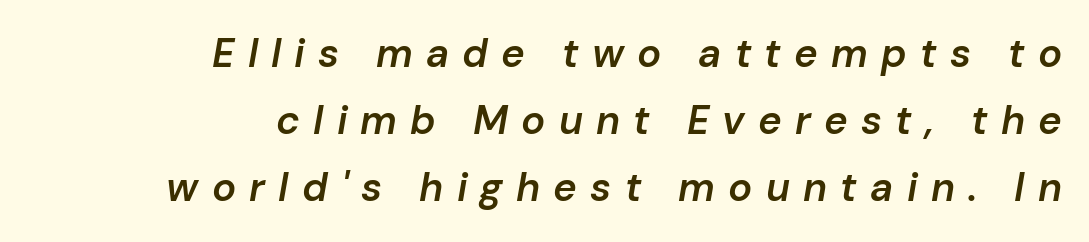
The image shows 40 px semibold type, italic (leaning right); set right-aligned, normal line spacing (1.68x), unusually wide letter spacing (+0.33 em), not underlined; low stroke contrast and a medium x-height.
